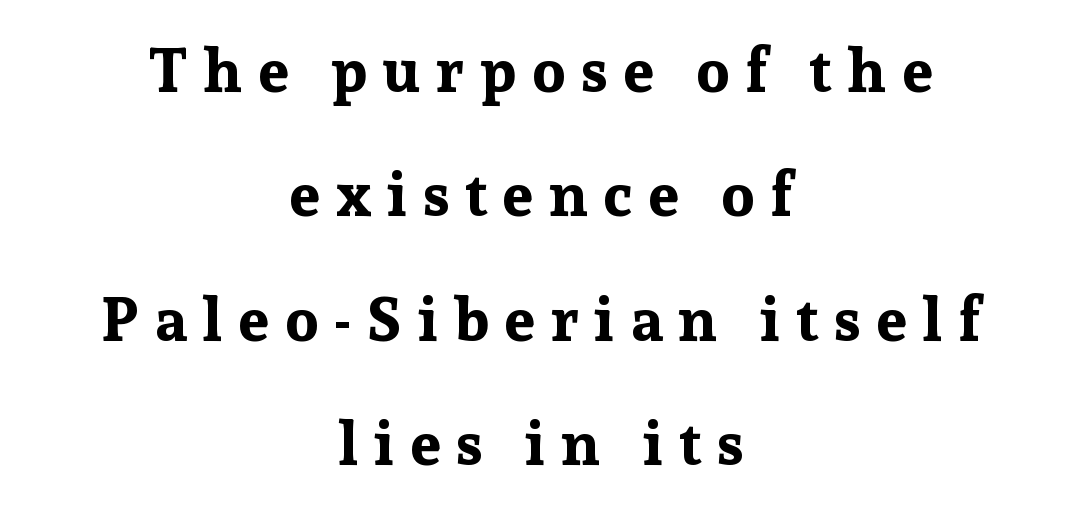
Vertical spacing — loose. The typography opts for an upright posture over an oblique one. This sample uses expanded letter spacing, leaving extra air between glyphs. Every row of glyphs is offset so its center matches the block's center. Unlike a clean sans, this face finishes its strokes with serifs. Bold? Absolutely — the strokes are thick and heavy.
